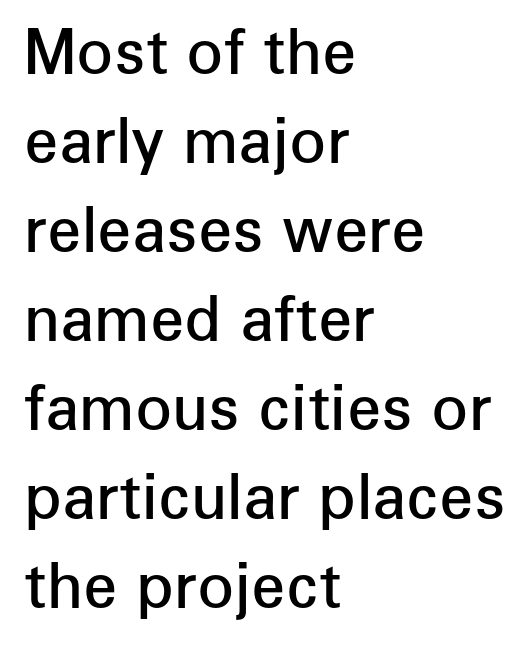
{"serif": "no", "italic": "no", "bold": "semi", "weight": "semibold", "width": "normal", "stroke_contrast": "low", "x_height": "medium", "monospaced": "no", "underline": "no", "align": "left", "line_spacing": "normal", "line_spacing_ratio": 1.46, "letter_spacing": "normal", "letter_spacing_em": 0.0, "glyph_px": 61}
